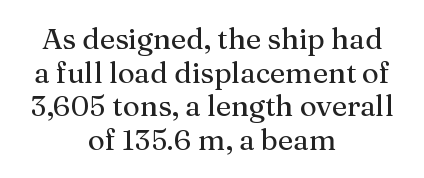
Do the characters align in a grid? No, the font is proportional. Every row of glyphs is offset so its center matches the block's center. Observe the ordinary spacing: letters are neighbours, not strangers. Serifs: yes, visible at the terminals of the letterforms.
